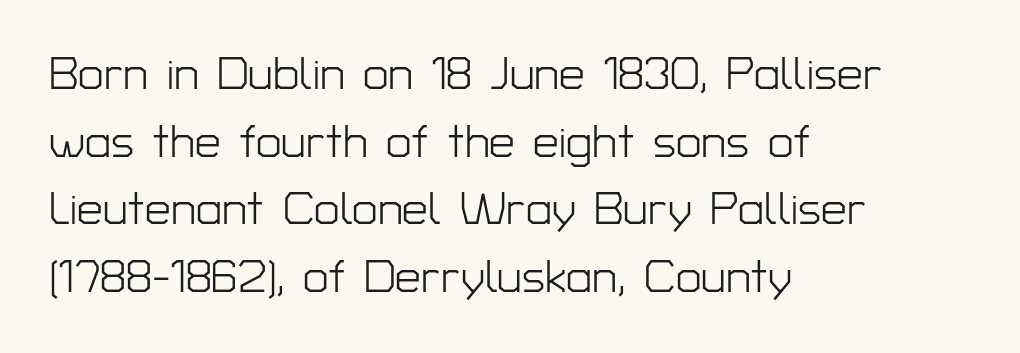
Q: Is the text bold? A: No.
Q: Is the text italic (slanted)? A: No, it is upright.
Q: Is the typeface a serif or a sans-serif typeface? A: Sans-serif.
Q: Is the text underlined? A: No.
Q: How is the paragraph aligned? A: Left-aligned.
Q: Is the spacing between letters normal or unusually wide? A: Normal.
Q: Is the spacing between lines tight, normal or loose? A: Normal.
Q: Width (condensed, normal, or wide)? A: Normal.
Q: Stroke contrast? A: Low.
Q: x-height? A: Medium.
Q: Monospaced? A: No.
